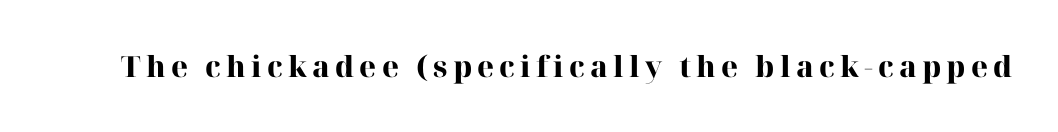
{"serif": "yes", "italic": "no", "bold": "yes", "weight": "heavy", "width": "normal", "stroke_contrast": "high", "x_height": "medium", "monospaced": "no", "underline": "no", "glyph_px": 29}
